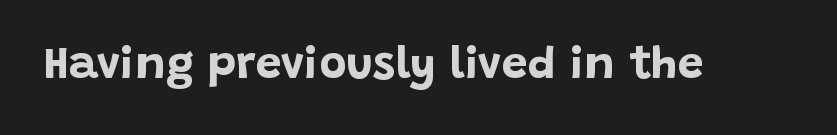
The image shows 46 px bold sans-serif type, upright; set normal letter spacing, not underlined; low stroke contrast and a large x-height.
